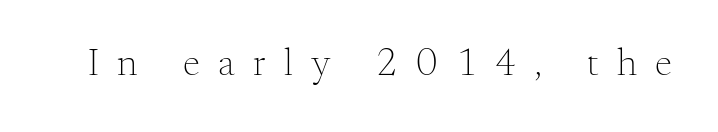
Q: Is the text bold? A: No.
Q: Is the text italic (slanted)? A: No, it is upright.
Q: Is the typeface a serif or a sans-serif typeface? A: Serif.
Q: Is the text underlined? A: No.
Q: Is the spacing between letters normal or unusually wide? A: Unusually wide.
Q: Width (condensed, normal, or wide)? A: Normal.
Q: Stroke contrast? A: Medium.
Q: x-height? A: Small.
Q: Monospaced? A: No.
